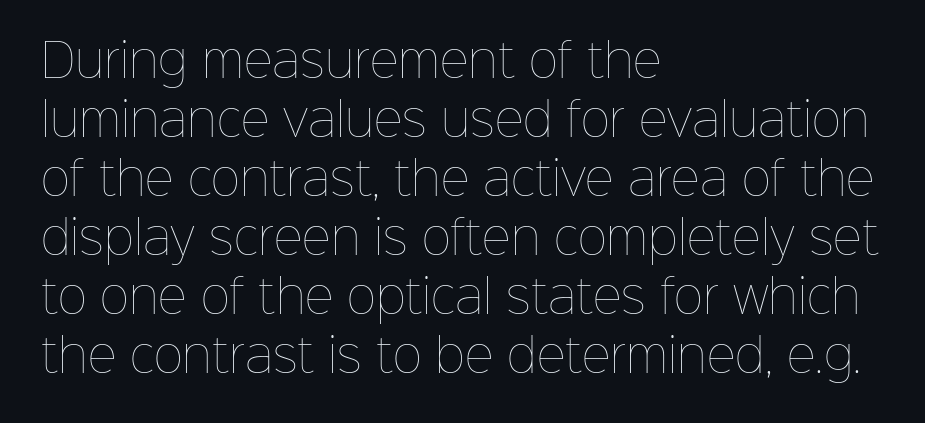
{"italic": "no", "bold": "no", "weight": "thin", "width": "normal", "stroke_contrast": "low", "x_height": "medium", "monospaced": "no", "underline": "no", "align": "left", "line_spacing": "normal", "line_spacing_ratio": 1.31, "letter_spacing": "normal", "letter_spacing_em": 0.0, "glyph_px": 45}
